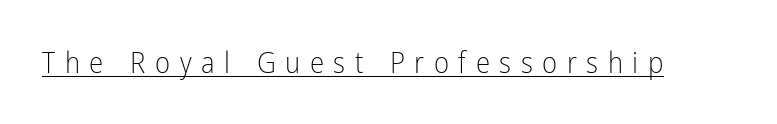
Ink coverage per letter is moderate at most. You could only call the tracking loose — the letters float apart. The sample's only ornament is a line tracing under the words. Here the designer chose a conventional face with non-uniform glyph widths. Is this a sans? Yes — the strokes have no serifs. This sample uses an upright cut, with every glyph sitting square on the baseline.
